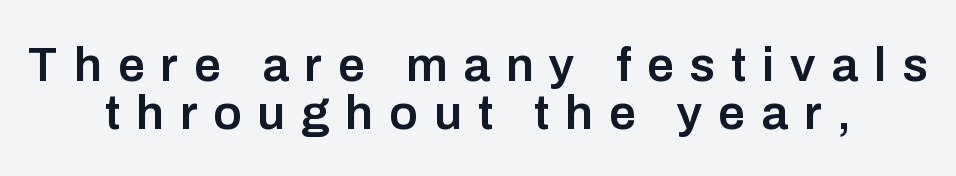
{"serif": "no", "italic": "no", "bold": "semi", "weight": "semibold", "width": "normal", "stroke_contrast": "low", "x_height": "medium", "monospaced": "no", "underline": "no", "align": "center", "line_spacing": "tight", "line_spacing_ratio": 0.99, "letter_spacing": "wide", "letter_spacing_em": 0.33, "glyph_px": 48}
